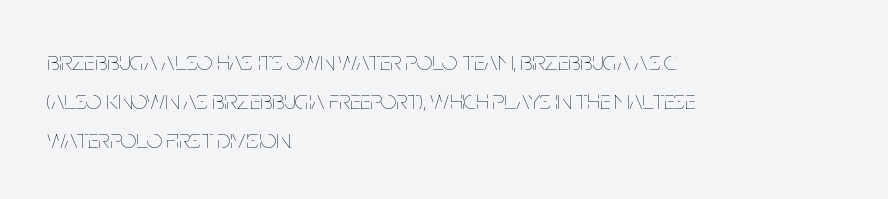
The image shows 27 px text type, upright; set left-aligned, normal line spacing (1.44x), normal letter spacing, not underlined.
